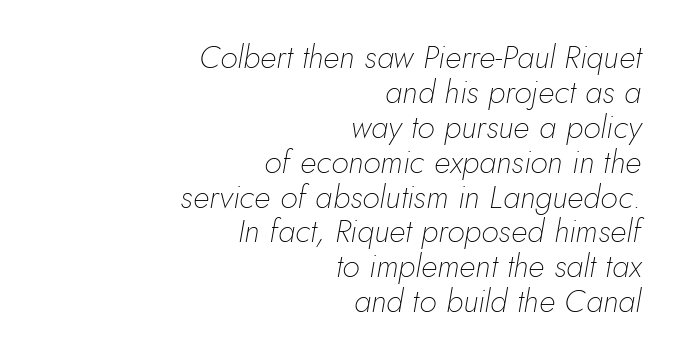
{"italic": "yes", "lean": "right", "slant_degrees": 5, "bold": "no", "weight": "thin", "width": "normal", "stroke_contrast": "low", "x_height": "small", "monospaced": "no", "underline": "no", "align": "right", "line_spacing": "tight", "line_spacing_ratio": 1.09, "letter_spacing": "normal", "letter_spacing_em": 0.0, "glyph_px": 32}
